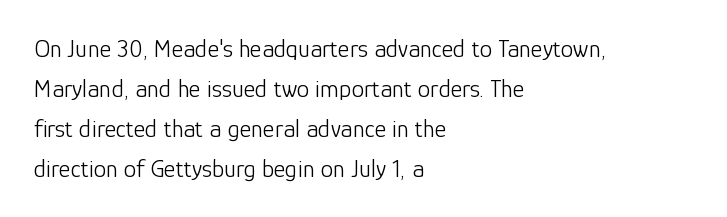
{"italic": "no", "bold": "no", "underline": "no", "align": "left", "line_spacing": "normal", "line_spacing_ratio": 1.6, "letter_spacing": "normal", "letter_spacing_em": 0.0, "glyph_px": 25}
